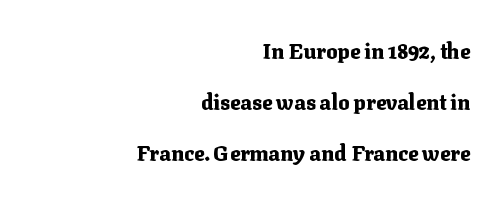
The image shows 21 px bold type, upright; set right-aligned, loose line spacing (2.44x), normal letter spacing, not underlined.
